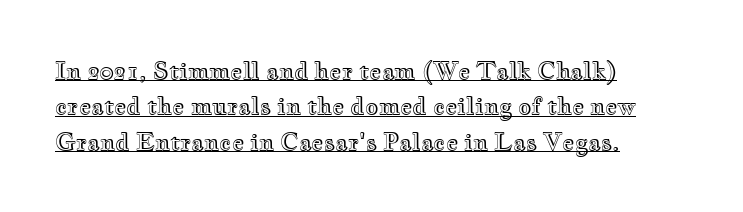
How are the letters spaced? Ordinarily, with no added tracking. Compared with typical paragraphs, the rows here are spaced about the same. Line starts are locked; line ends wander. The rendered words wear a rule along their underside. Ascenders rise straight up at ninety degrees.
